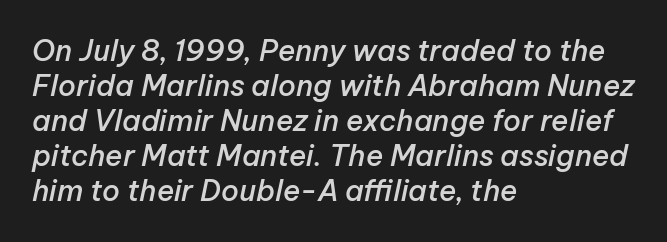
Each letter keeps its own natural width here, so spacing adapts to shape. Clear beneath every line of the passage. Compared with a centered layout, this one pins lines to the left instead. Slant detected: the letters are inclined. Firm but not heavy-handed strokes: this text is semibold. The horizontal fit of the characters is conventional and even.
